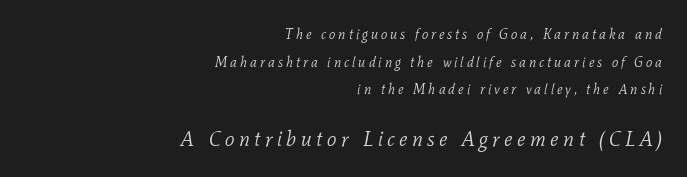
The image shows 21 px text type, italic (leaning right); set right-aligned, loose line spacing (1.97x), unusually wide letter spacing (+0.21 em), not underlined; the second (bottom) block is 1.5x larger.
